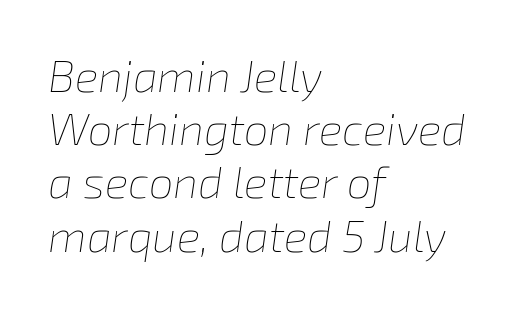
Q: Is the text bold? A: No.
Q: Is the text italic (slanted)? A: Yes, it leans right by about 8 degrees.
Q: Is the text underlined? A: No.
Q: How is the paragraph aligned? A: Left-aligned.
Q: Is the spacing between letters normal or unusually wide? A: Normal.
Q: Width (condensed, normal, or wide)? A: Normal.
Q: Stroke contrast? A: Low.
Q: x-height? A: Medium.
Q: Monospaced? A: No.
